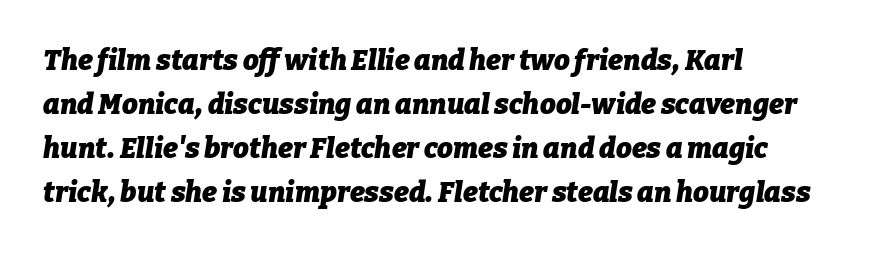
The image shows 28 px heavy type, italic (leaning right); set left-aligned, normal line spacing (1.57x), normal letter spacing, not underlined; low stroke contrast and a medium x-height.
